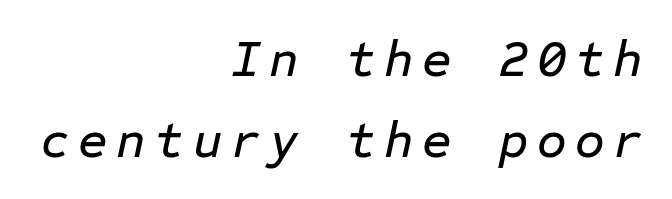
Does the leading feel generous? No, just average. Nobody drew a line under any word here. Fixed-width glyphs throughout — classic coding-font behaviour. You can tell it's italic because the verticals aren't actually vertical. Layout note: lines flush right.
